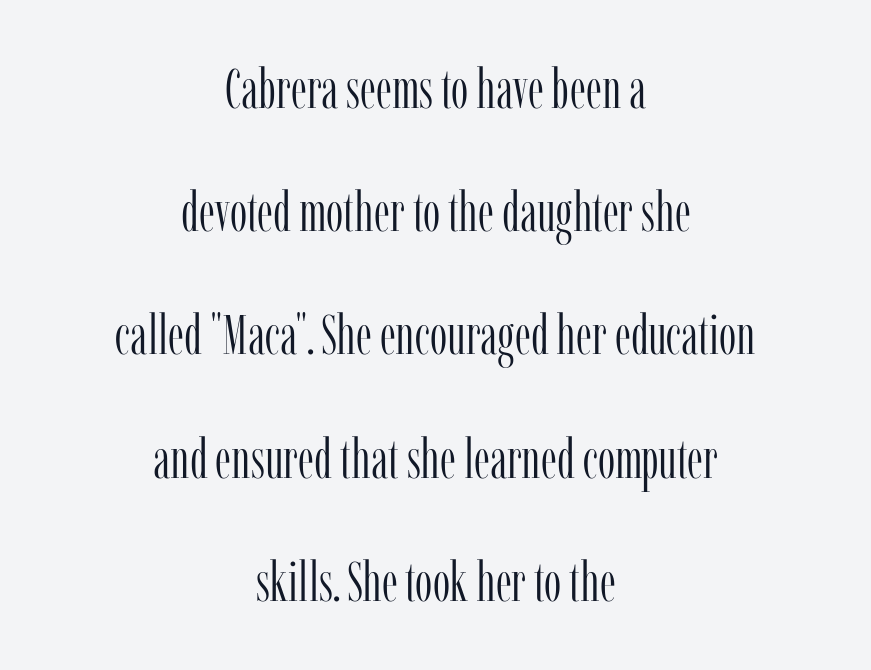
Q: Is the text bold? A: No.
Q: Is the text italic (slanted)? A: No, it is upright.
Q: Is the typeface a serif or a sans-serif typeface? A: Serif.
Q: Is the text underlined? A: No.
Q: How is the paragraph aligned? A: Centered.
Q: Is the spacing between letters normal or unusually wide? A: Normal.
Q: Is the spacing between lines tight, normal or loose? A: Loose.
Q: Width (condensed, normal, or wide)? A: Condensed.
Q: Stroke contrast? A: Low.
Q: x-height? A: Medium.
Q: Monospaced? A: No.
